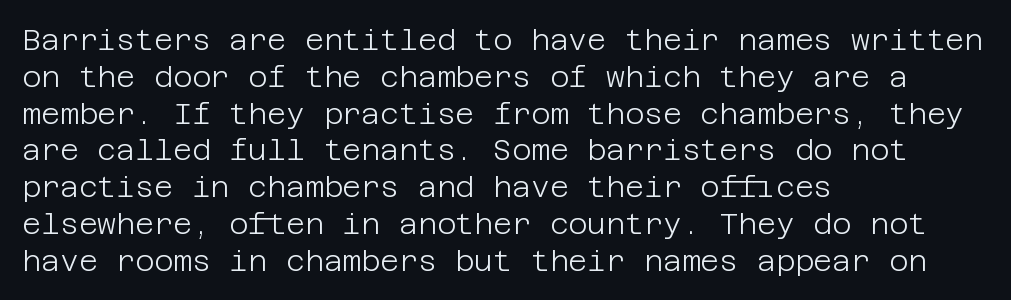
{"serif": "no", "italic": "no", "bold": "no", "weight": "light", "width": "normal", "stroke_contrast": "low", "x_height": "large", "underline": "no", "align": "left", "line_spacing": "normal", "line_spacing_ratio": 1.27, "letter_spacing": "normal", "letter_spacing_em": 0.0, "glyph_px": 29}
